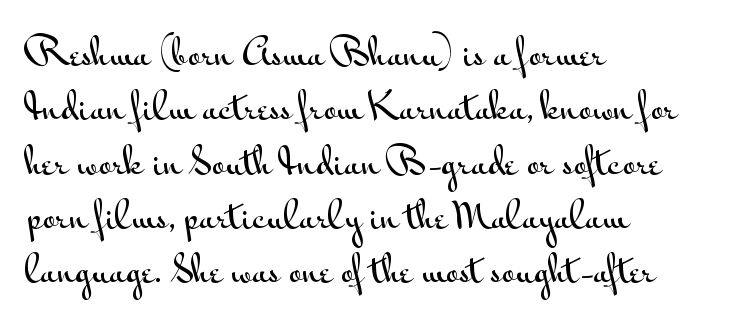
Q: Is the text italic (slanted)? A: Yes.
Q: Is the typeface a serif or a sans-serif typeface? A: Sans-serif.
Q: Is the text underlined? A: No.
Q: How is the paragraph aligned? A: Left-aligned.
Q: Is the spacing between letters normal or unusually wide? A: Normal.
Q: Is the spacing between lines tight, normal or loose? A: Normal.
Q: Width (condensed, normal, or wide)? A: Wide.
Q: Stroke contrast? A: Medium.
Q: x-height? A: Small.
Q: Monospaced? A: No.
